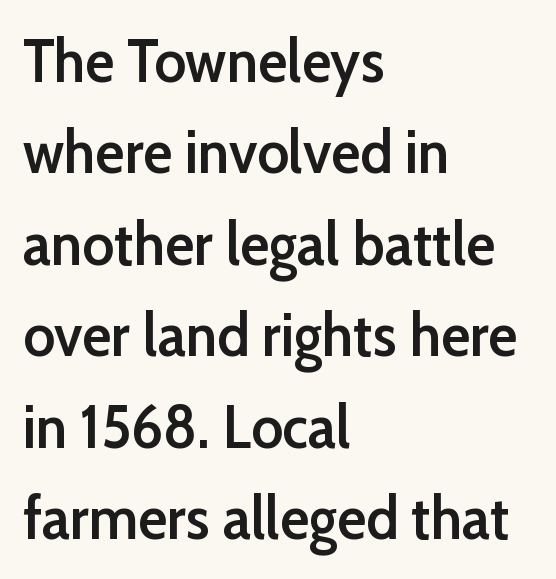
The image shows 61 px semibold sans-serif type, upright; set left-aligned, normal line spacing (1.5x), normal letter spacing, not underlined; low stroke contrast and a medium x-height.
